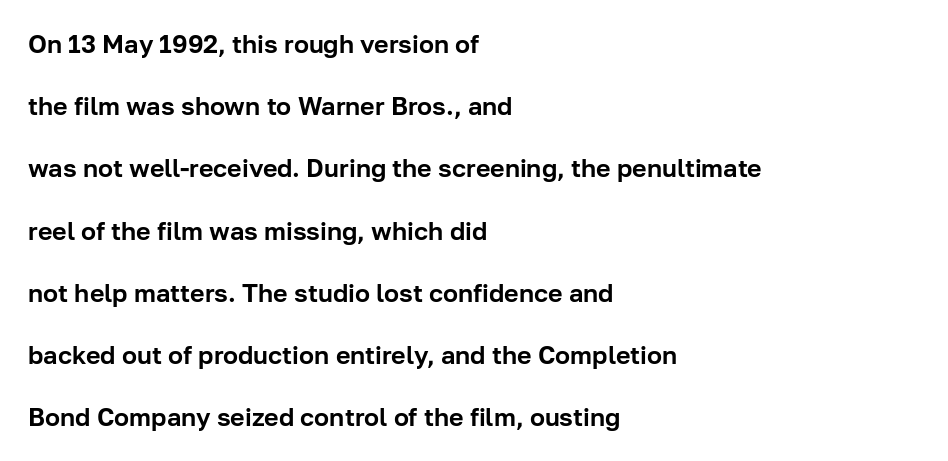
{"italic": "no", "underline": "no", "align": "left", "line_spacing": "loose", "line_spacing_ratio": 2.49, "letter_spacing": "normal", "letter_spacing_em": 0.0, "glyph_px": 25}
